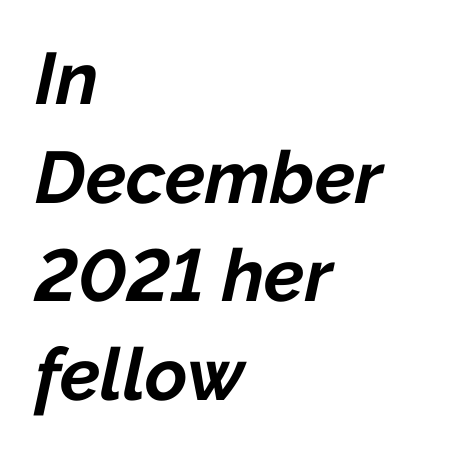
Q: Is the text bold? A: Yes.
Q: Is the text italic (slanted)? A: Yes, it leans right by about 12 degrees.
Q: Is the text underlined? A: No.
Q: How is the paragraph aligned? A: Left-aligned.
Q: Is the spacing between letters normal or unusually wide? A: Normal.
Q: Is the spacing between lines tight, normal or loose? A: Normal.
Q: Width (condensed, normal, or wide)? A: Normal.
Q: Stroke contrast? A: Low.
Q: x-height? A: Medium.
Q: Monospaced? A: No.
